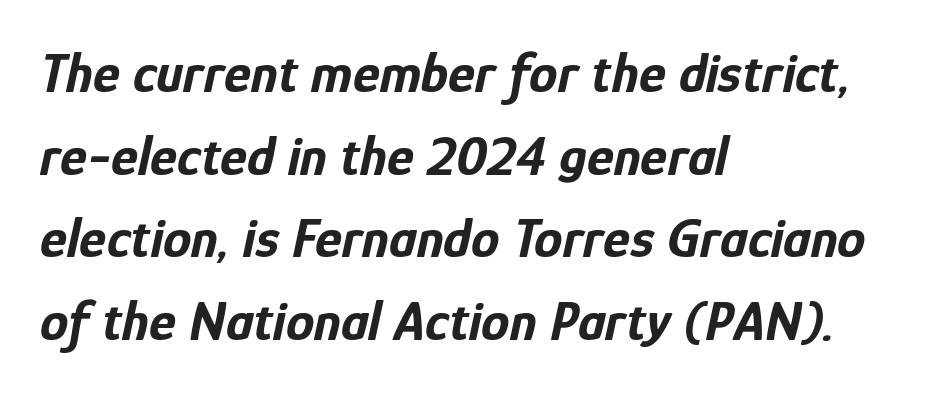
The image shows 57 px bold, condensed type, italic (leaning right); set left-aligned, normal line spacing (1.45x), normal letter spacing, not underlined; low stroke contrast and a medium x-height.
